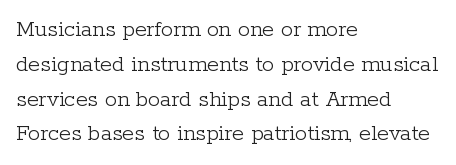
{"italic": "no", "bold": "no", "underline": "no", "align": "left", "line_spacing": "normal", "line_spacing_ratio": 1.45, "letter_spacing": "normal", "letter_spacing_em": 0.0, "glyph_px": 24}
